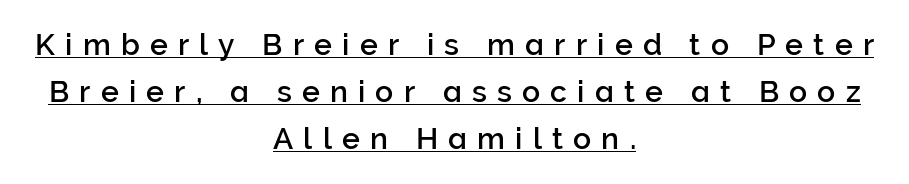
{"serif": "no", "italic": "no", "width": "normal", "stroke_contrast": "low", "x_height": "medium", "monospaced": "no", "underline": "yes", "align": "center", "line_spacing": "normal", "line_spacing_ratio": 1.57, "letter_spacing": "wide", "letter_spacing_em": 0.34, "glyph_px": 30}
